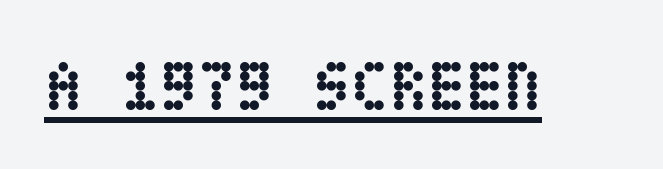
Posture: vertical. Here the glyphs are tracked normally, forming tight word shapes. I'd describe the lettering as bold — thick and assertive. The typesetter has applied underlining to the passage shown.
